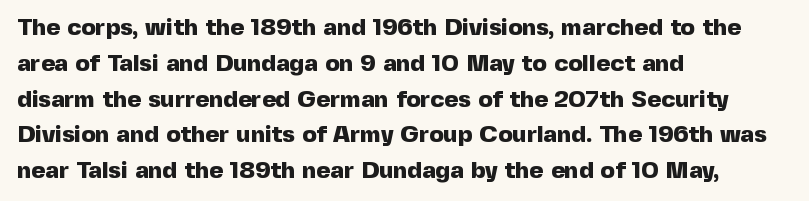
Italic: no, the glyphs are upright roman. Reading down the column, the eye jumps a familiar distance to each next line. Each row of text sits above clean, open space. Chunky letters — that's bold for sure.
